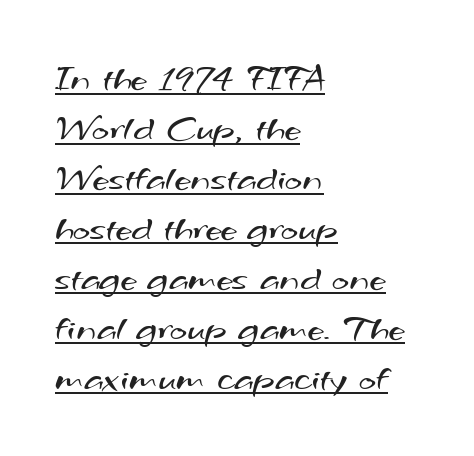
Looks like regular typesetting: each glyph gets only the width it needs. The vertical gap from one line to the next is medium. This sample carries an underscore along the baseline area. Each word holds together tightly as a unit, with standard inter-letter gaps. Which margin do the lines hug? The left one — the right edge is uneven.
